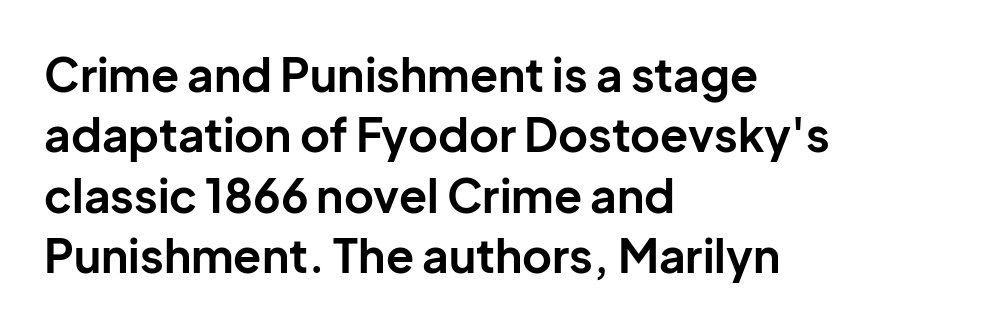
{"serif": "no", "italic": "no", "bold": "yes", "weight": "bold", "width": "normal", "stroke_contrast": "low", "x_height": "medium", "monospaced": "no", "underline": "no", "align": "left", "line_spacing": "normal", "line_spacing_ratio": 1.31, "letter_spacing": "normal", "letter_spacing_em": 0.0, "glyph_px": 46}
